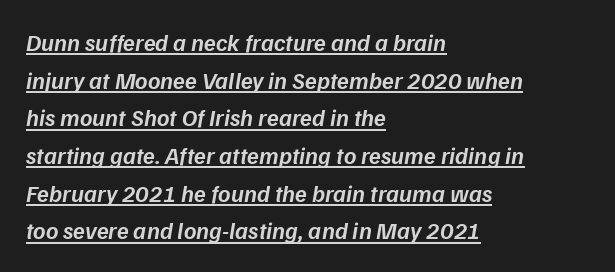
{"italic": "yes", "lean": "right", "slant_degrees": 9, "bold": "semi", "underline": "yes", "align": "left", "line_spacing": "normal", "line_spacing_ratio": 1.57, "letter_spacing": "normal", "letter_spacing_em": 0.0, "glyph_px": 24}
